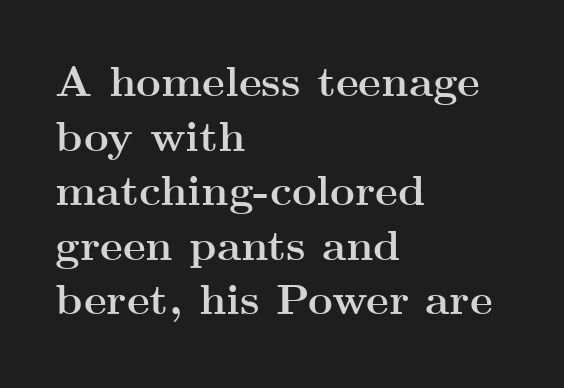
The image shows 43 px semibold, wide serif type, upright; set left-aligned, normal line spacing (1.27x), normal letter spacing, not underlined; medium stroke contrast and a small x-height.
